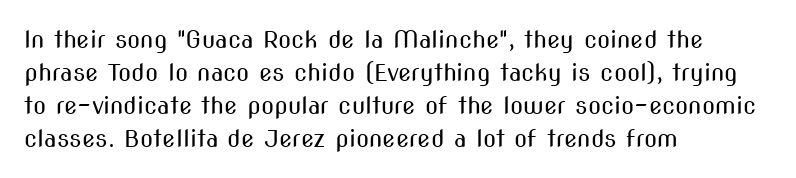
Q: Is the text bold? A: No.
Q: Is the text italic (slanted)? A: No, it is upright.
Q: Is the text underlined? A: No.
Q: How is the paragraph aligned? A: Left-aligned.
Q: Is the spacing between letters normal or unusually wide? A: Normal.
Q: Is the spacing between lines tight, normal or loose? A: Normal.
